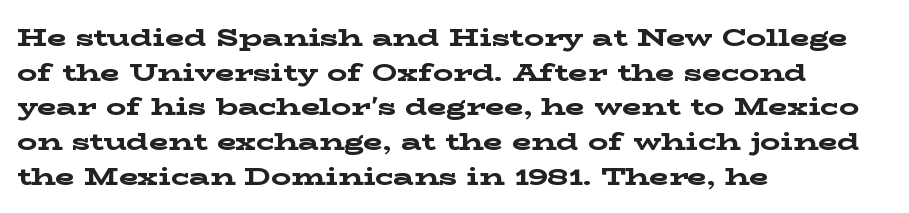
{"italic": "no", "bold": "yes", "underline": "no", "align": "left", "line_spacing": "normal", "line_spacing_ratio": 1.39, "letter_spacing": "normal", "letter_spacing_em": 0.0, "glyph_px": 25}
